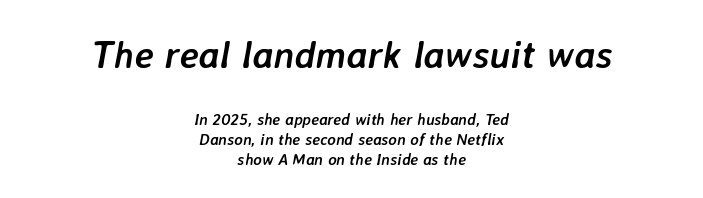
{"italic": "yes", "lean": "right", "slant_degrees": 7, "bold": "yes", "weight": "semibold", "width": "normal", "stroke_contrast": "low", "x_height": "medium", "monospaced": "no", "underline": "no", "align": "center", "line_spacing": "normal", "line_spacing_ratio": 1.25, "letter_spacing": "normal", "letter_spacing_em": 0.0, "larger_block": "first", "size_ratio": 2.44, "glyph_px": 39}
